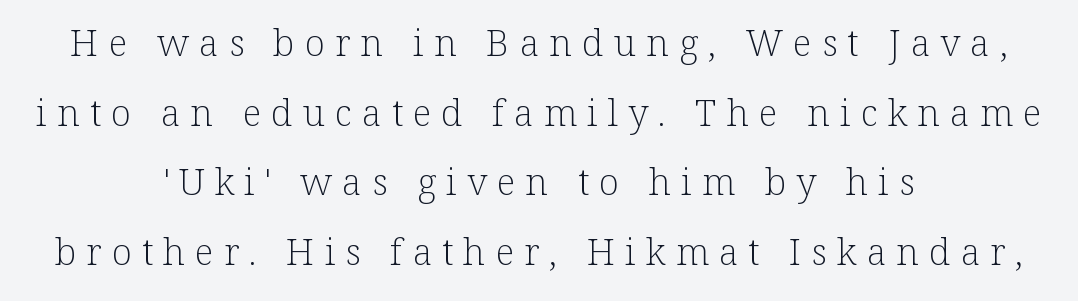
Q: Is the text bold? A: No.
Q: Is the text italic (slanted)? A: No, it is upright.
Q: Is the typeface a serif or a sans-serif typeface? A: Serif.
Q: Is the text underlined? A: No.
Q: How is the paragraph aligned? A: Centered.
Q: Is the spacing between letters normal or unusually wide? A: Unusually wide.
Q: Width (condensed, normal, or wide)? A: Normal.
Q: Stroke contrast? A: Low.
Q: x-height? A: Medium.
Q: Monospaced? A: No.
